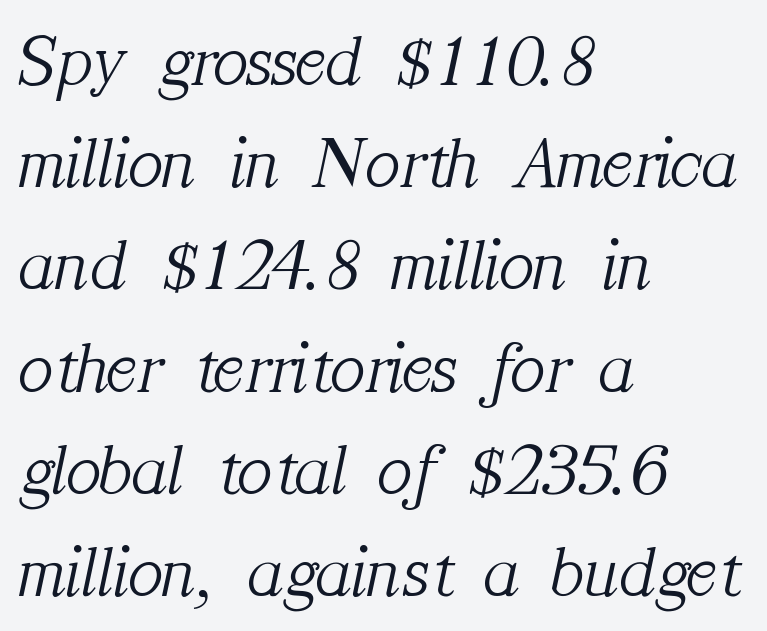
Q: Is the text bold? A: No.
Q: Is the text italic (slanted)? A: Yes, it leans right by about 12 degrees.
Q: Is the typeface a serif or a sans-serif typeface? A: Serif.
Q: Is the text underlined? A: No.
Q: How is the paragraph aligned? A: Left-aligned.
Q: Is the spacing between letters normal or unusually wide? A: Normal.
Q: Is the spacing between lines tight, normal or loose? A: Normal.
Q: Width (condensed, normal, or wide)? A: Normal.
Q: Stroke contrast? A: Medium.
Q: x-height? A: Medium.
Q: Monospaced? A: No.
